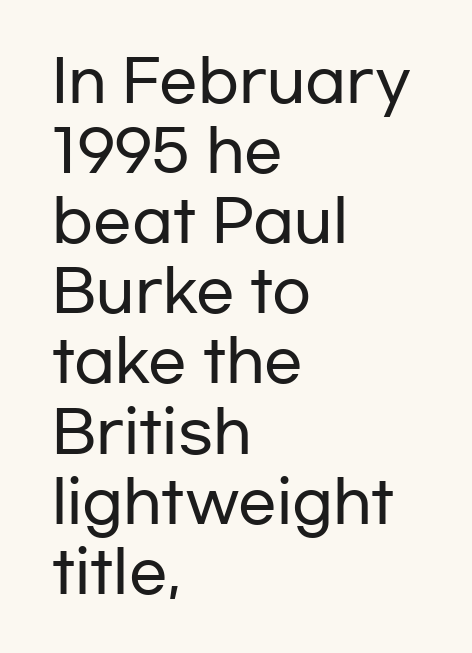
{"serif": "no", "italic": "no", "width": "wide", "stroke_contrast": "low", "x_height": "medium", "monospaced": "no", "underline": "no", "align": "left", "line_spacing_ratio": 1.23, "letter_spacing": "normal", "letter_spacing_em": 0.0, "glyph_px": 57}
